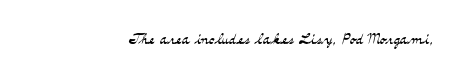
The image shows 21 px text type; set right-aligned, normal letter spacing, not underlined.
